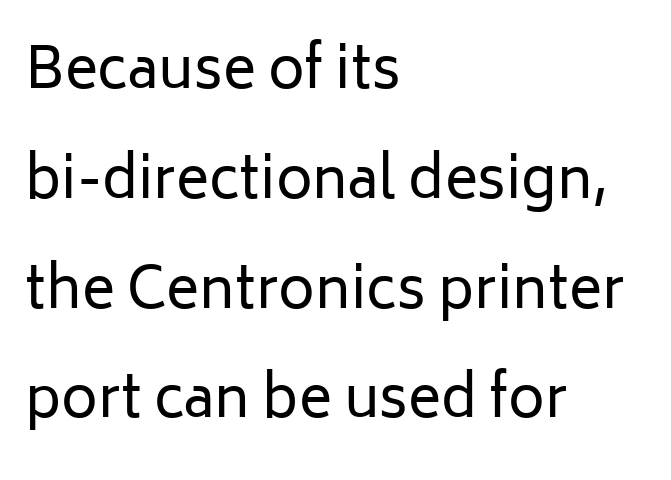
The image shows 56 px regular-weight sans-serif type, upright; set left-aligned, loose line spacing (1.96x), normal letter spacing, not underlined; low stroke contrast and a medium x-height.
